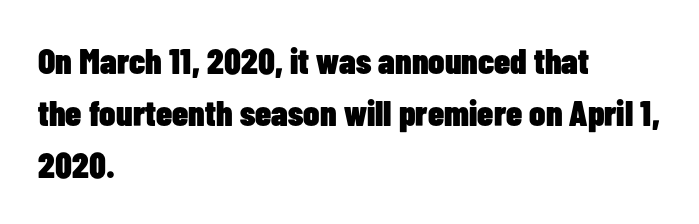
{"serif": "no", "italic": "no", "bold": "yes", "weight": "heavy", "width": "condensed", "stroke_contrast": "low", "x_height": "medium", "monospaced": "no", "underline": "no", "align": "left", "line_spacing": "normal", "line_spacing_ratio": 1.44, "letter_spacing": "normal", "letter_spacing_em": 0.0, "glyph_px": 36}
